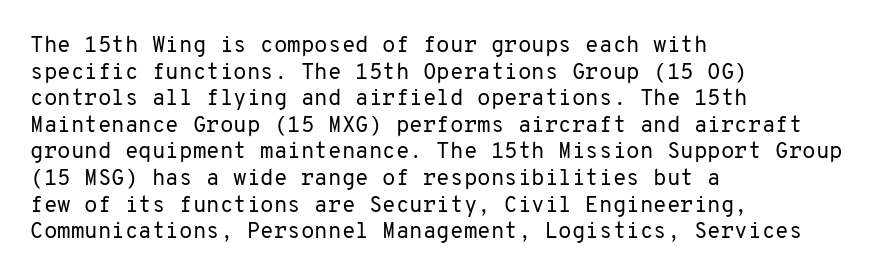
Q: Is the text bold? A: No.
Q: Is the text italic (slanted)? A: No, it is upright.
Q: Is the text underlined? A: No.
Q: How is the paragraph aligned? A: Left-aligned.
Q: Is the spacing between letters normal or unusually wide? A: Normal.
